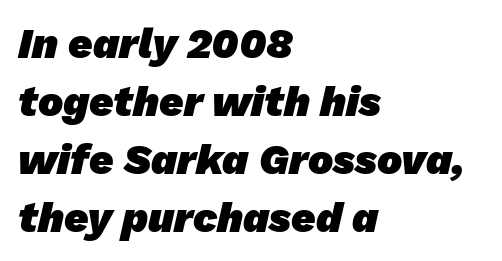
Q: Is the text bold? A: Yes.
Q: Is the typeface a serif or a sans-serif typeface? A: Sans-serif.
Q: Is the text underlined? A: No.
Q: How is the paragraph aligned? A: Left-aligned.
Q: Is the spacing between letters normal or unusually wide? A: Normal.
Q: Is the spacing between lines tight, normal or loose? A: Normal.
Q: Width (condensed, normal, or wide)? A: Normal.
Q: Stroke contrast? A: Low.
Q: x-height? A: Medium.
Q: Monospaced? A: No.
